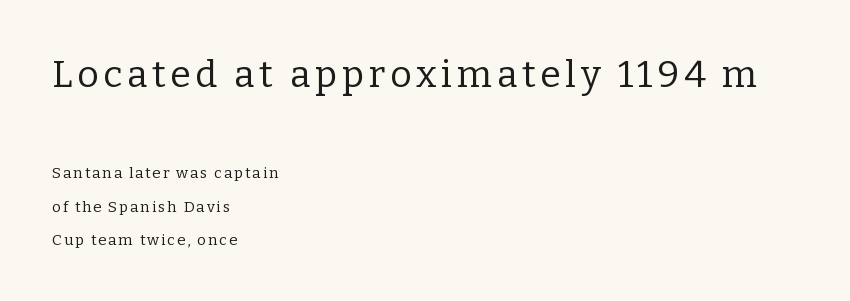
Q: Is the text bold? A: No.
Q: Is the text italic (slanted)? A: No, it is upright.
Q: Is the typeface a serif or a sans-serif typeface? A: Serif.
Q: Is the text underlined? A: No.
Q: How is the paragraph aligned? A: Left-aligned.
Q: Is the spacing between lines tight, normal or loose? A: Loose.
Q: Which block of text is set in a larger size, the first (top) or the second (bottom)? A: The first (top) one.
Q: Width (condensed, normal, or wide)? A: Normal.
Q: Stroke contrast? A: Low.
Q: x-height? A: Medium.
Q: Monospaced? A: No.
